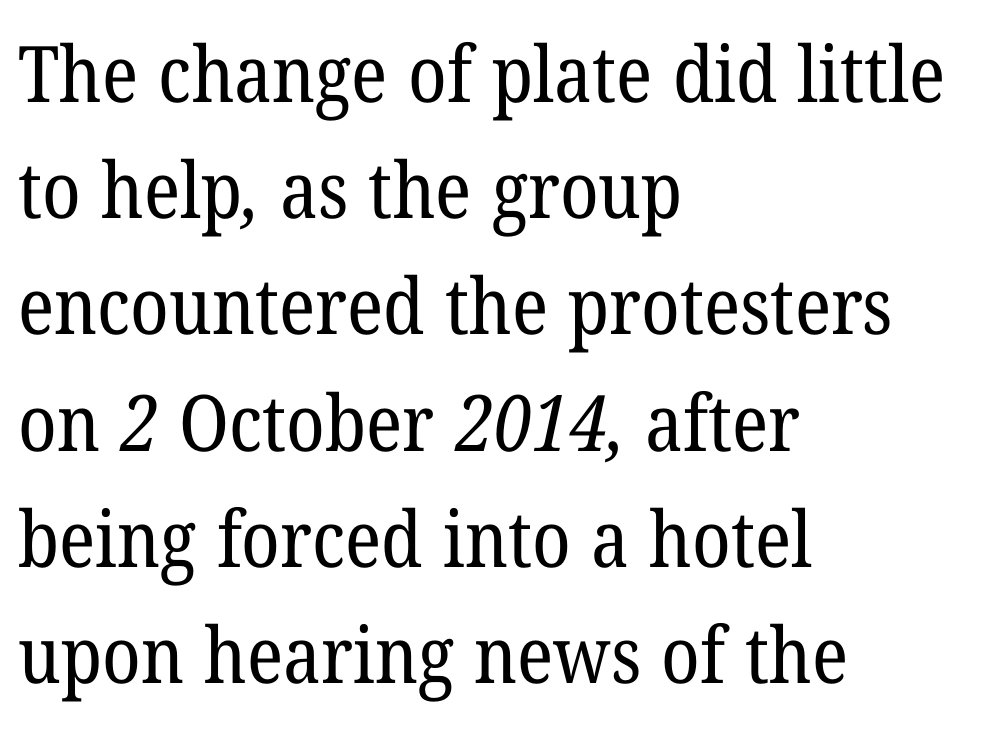
This sample is left-justified, so line endings fall wherever the words run out. The words here are not underlined. The rendering keeps characters at their native spacing. You could not count columns in this text — the font is proportionally spaced. Counters stay open thanks to moderate or lighter strokes. These lines are composed in type with serifs.
